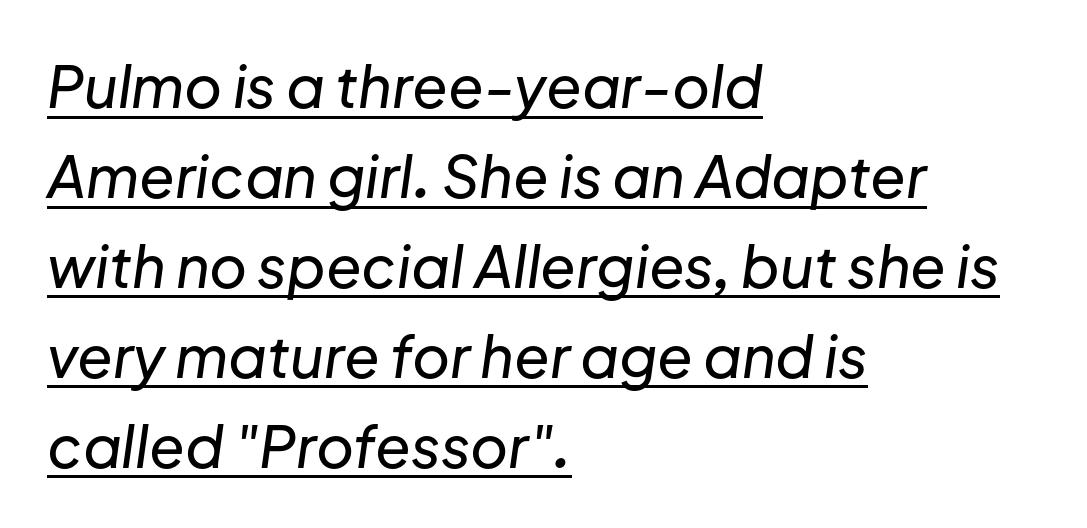
The image shows 58 px text type, italic (leaning right); set left-aligned, normal line spacing (1.55x), normal letter spacing, underlined; low stroke contrast and a medium x-height.
